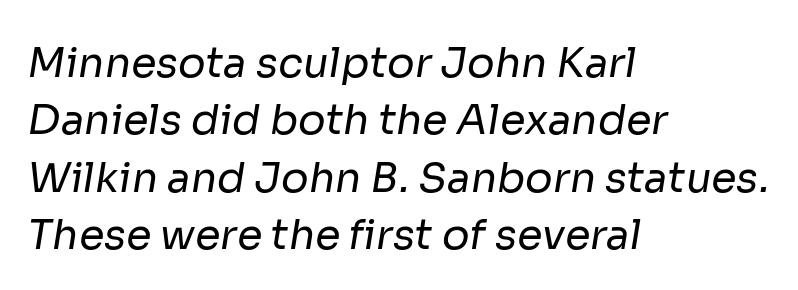
Q: Is the text bold? A: No.
Q: Is the typeface a serif or a sans-serif typeface? A: Sans-serif.
Q: Is the text underlined? A: No.
Q: How is the paragraph aligned? A: Left-aligned.
Q: Is the spacing between letters normal or unusually wide? A: Normal.
Q: Is the spacing between lines tight, normal or loose? A: Normal.
Q: Width (condensed, normal, or wide)? A: Normal.
Q: Stroke contrast? A: Low.
Q: x-height? A: Medium.
Q: Monospaced? A: No.
